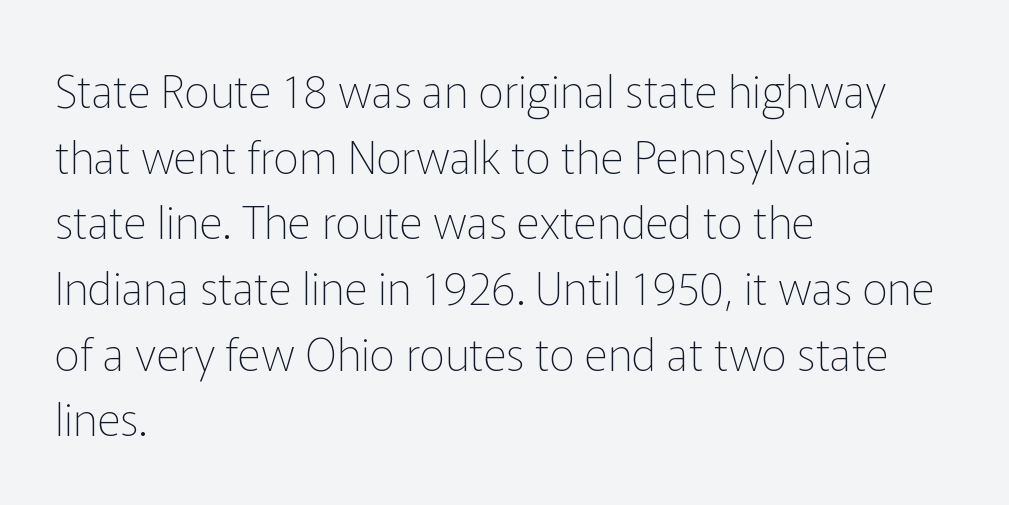
The image shows 45 px thin sans-serif type, upright; set left-aligned, normal line spacing (1.46x), normal letter spacing, not underlined; low stroke contrast and a medium x-height.
